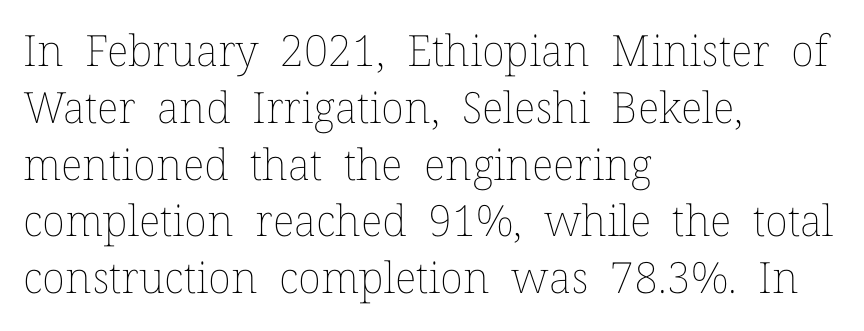
Successive baselines arrive at the customary interval. No heavy texture on the line: the type isn't bold. Look at the tracking — it's just the regular setting, nothing added. Here the designer chose a conventional face with non-uniform glyph widths.
